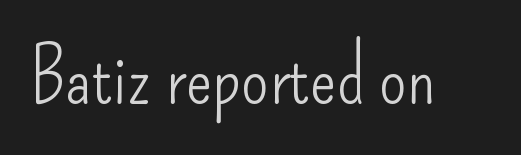
The image shows 79 px light, condensed sans-serif type, upright; set normal letter spacing, not underlined; low stroke contrast and a small x-height.
